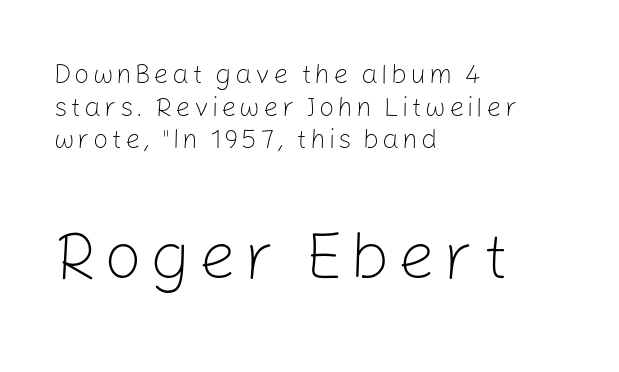
Q: Is the text bold? A: No.
Q: Is the text italic (slanted)? A: No, it is upright.
Q: Is the typeface a serif or a sans-serif typeface? A: Sans-serif.
Q: Is the text underlined? A: No.
Q: How is the paragraph aligned? A: Left-aligned.
Q: Which block of text is set in a larger size, the first (top) or the second (bottom)? A: The second (bottom) one.
Q: Width (condensed, normal, or wide)? A: Normal.
Q: Stroke contrast? A: Low.
Q: x-height? A: Medium.
Q: Monospaced? A: No.
